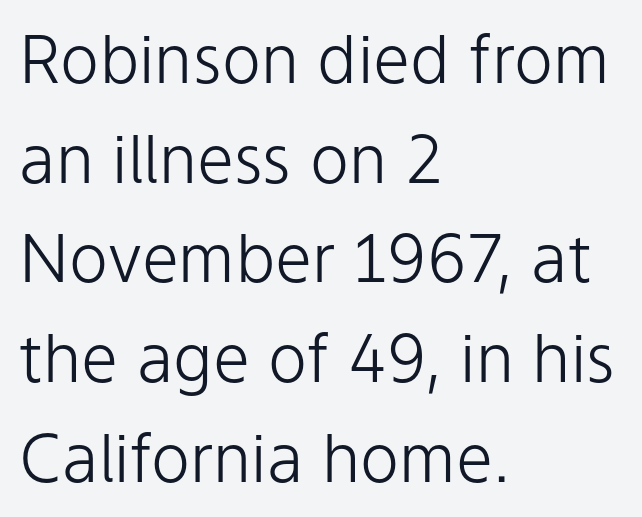
{"serif": "no", "italic": "no", "bold": "no", "weight": "light", "width": "normal", "stroke_contrast": "low", "x_height": "medium", "monospaced": "no", "underline": "no", "align": "left", "line_spacing": "normal", "line_spacing_ratio": 1.51, "letter_spacing": "normal", "letter_spacing_em": 0.0, "glyph_px": 66}
